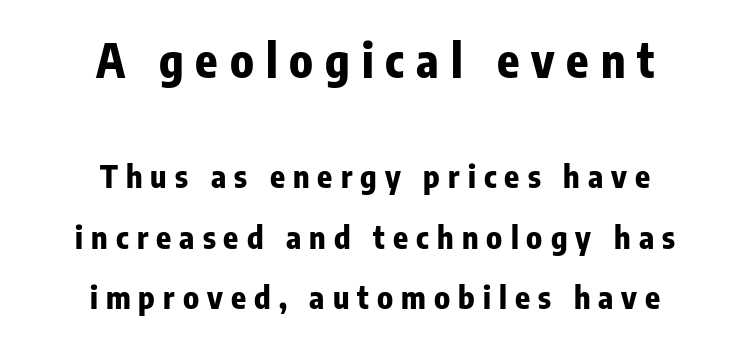
The image shows 46 px bold, condensed sans-serif type, upright; set centered, loose line spacing (1.95x), unusually wide letter spacing (+0.26 em), not underlined; the first (top) block is 1.48x larger; low stroke contrast and a medium x-height.
